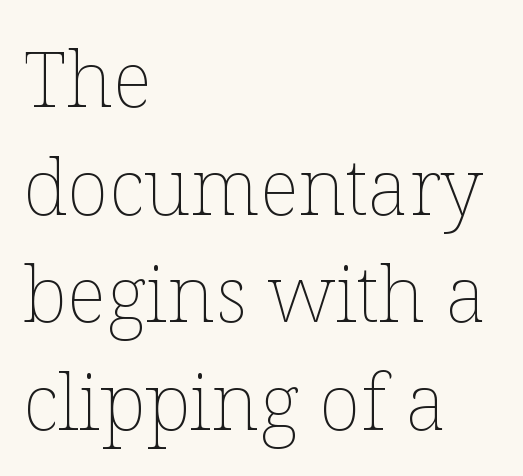
Q: Is the text bold? A: No.
Q: Is the text italic (slanted)? A: No, it is upright.
Q: Is the text underlined? A: No.
Q: How is the paragraph aligned? A: Left-aligned.
Q: Is the spacing between letters normal or unusually wide? A: Normal.
Q: Is the spacing between lines tight, normal or loose? A: Normal.
Q: Width (condensed, normal, or wide)? A: Normal.
Q: Stroke contrast? A: Low.
Q: x-height? A: Medium.
Q: Monospaced? A: No.
